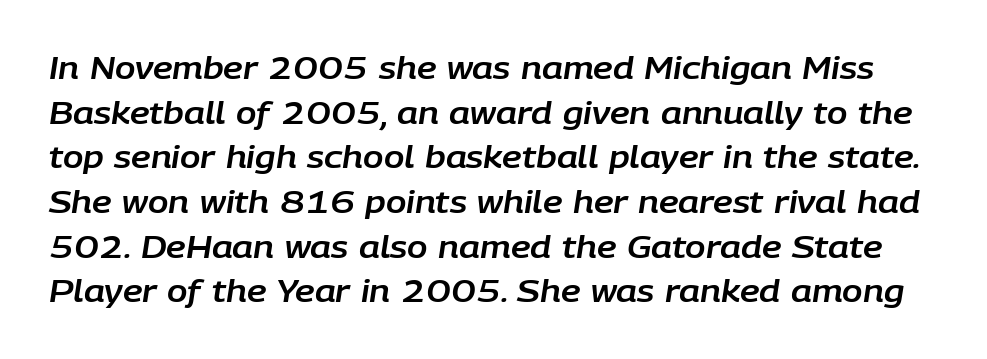
{"italic": "yes", "lean": "right", "slant_degrees": 9, "width": "normal", "stroke_contrast": "low", "x_height": "large", "monospaced": "no", "underline": "no", "line_spacing": "normal", "line_spacing_ratio": 1.49, "letter_spacing": "normal", "letter_spacing_em": 0.0, "glyph_px": 30}
